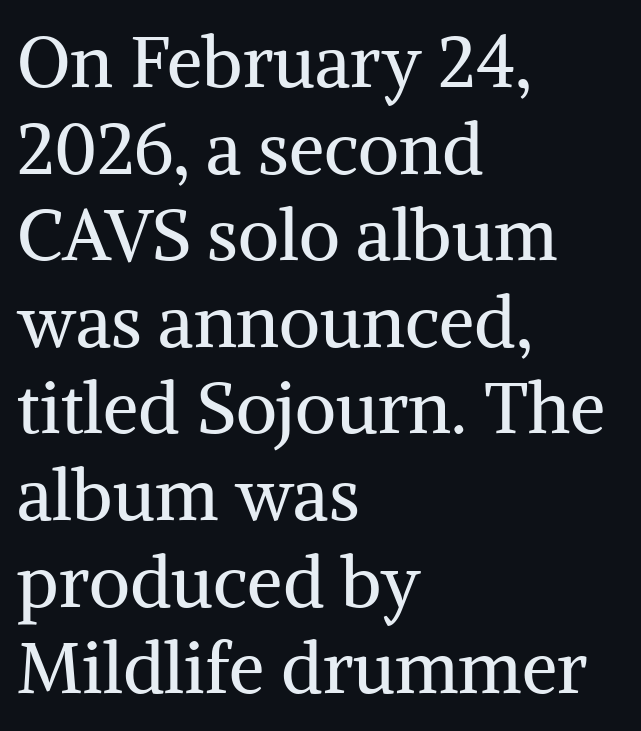
{"serif": "yes", "italic": "no", "bold": "no", "weight": "regular", "width": "normal", "stroke_contrast": "medium", "x_height": "medium", "monospaced": "no", "underline": "no", "align": "left", "line_spacing_ratio": 1.22, "letter_spacing": "normal", "letter_spacing_em": 0.0, "glyph_px": 71}
